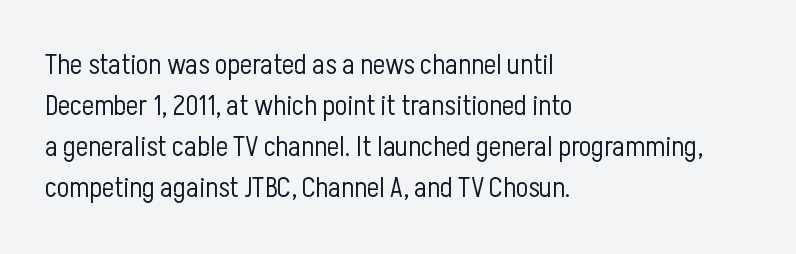
The horizontal fit of the characters is conventional and even. The letters stand upright; this is a roman face. This reads as an unemphasized weight, regular at the heaviest. In terms of letterform style, serifs are entirely absent. Reading down the block, your eye returns to a fixed left position each line.
